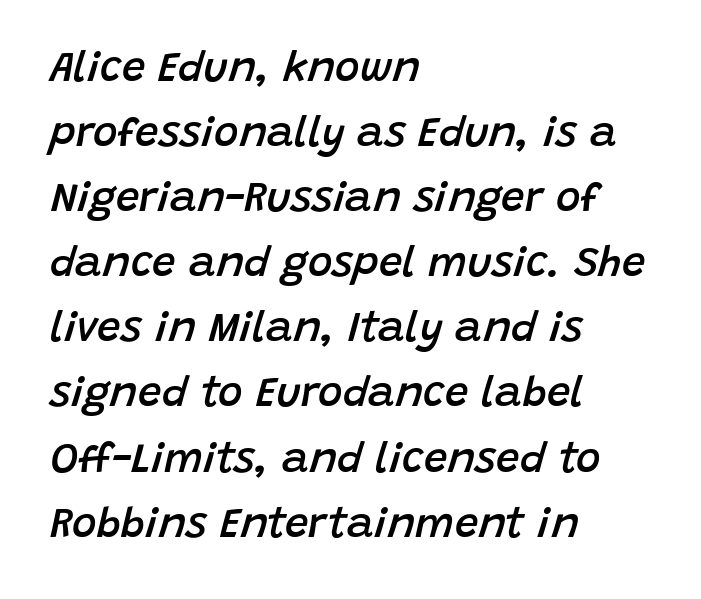
Q: Is the text bold? A: Semi-bold.
Q: Is the text italic (slanted)? A: Yes, it leans right by about 15 degrees.
Q: Is the text underlined? A: No.
Q: How is the paragraph aligned? A: Left-aligned.
Q: Is the spacing between letters normal or unusually wide? A: Normal.
Q: Is the spacing between lines tight, normal or loose? A: Normal.
Q: Width (condensed, normal, or wide)? A: Normal.
Q: Stroke contrast? A: Low.
Q: x-height? A: Large.
Q: Monospaced? A: No.
